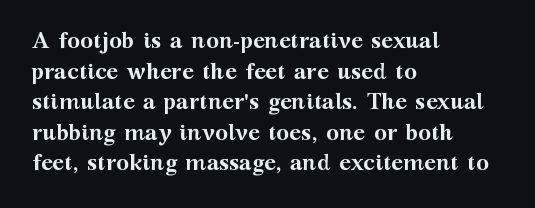
The image shows 22 px bold type, upright; set left-aligned, normal line spacing (1.39x), normal letter spacing, not underlined.
